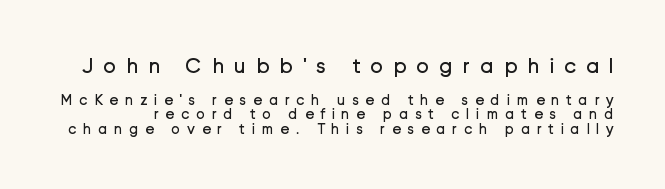
No letter is thick-stroked: the sample isn't bold. Honestly, the rows look squashed on top of each other. Type without underlining. Quick note: not italic, upright. Each word looks stretched out because of the extra space between its letters.
